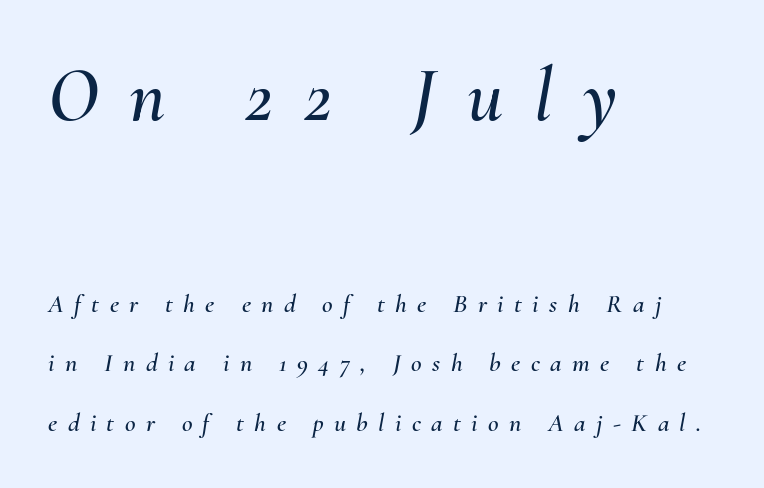
{"italic": "yes", "lean": "right", "slant_degrees": 10, "width": "normal", "stroke_contrast": "medium", "x_height": "small", "monospaced": "no", "underline": "no", "align": "left", "line_spacing": "loose", "line_spacing_ratio": 2.3, "letter_spacing": "wide", "letter_spacing_em": 0.4, "larger_block": "first", "size_ratio": 2.96, "glyph_px": 77}
